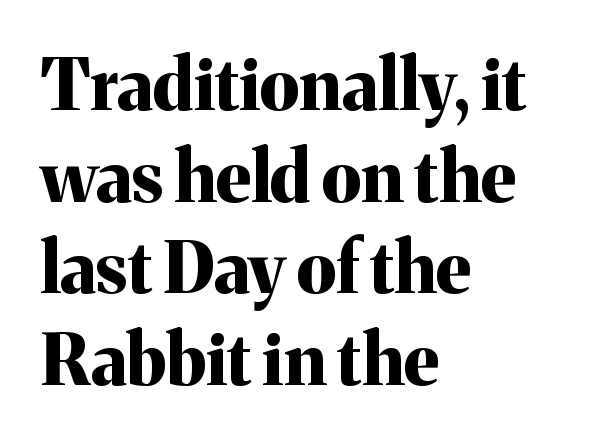
The image shows 71 px bold serif type, upright; set left-aligned, normal line spacing (1.29x), normal letter spacing, not underlined; medium stroke contrast and a medium x-height.
